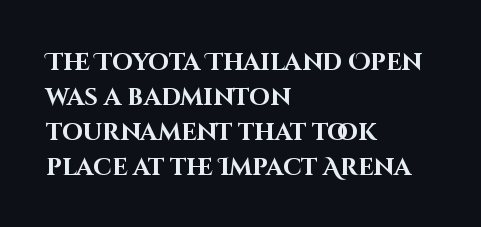
Q: Is the text bold? A: Yes.
Q: Is the text italic (slanted)? A: No, it is upright.
Q: Is the text underlined? A: No.
Q: How is the paragraph aligned? A: Left-aligned.
Q: Is the spacing between letters normal or unusually wide? A: Normal.
Q: Is the spacing between lines tight, normal or loose? A: Normal.
